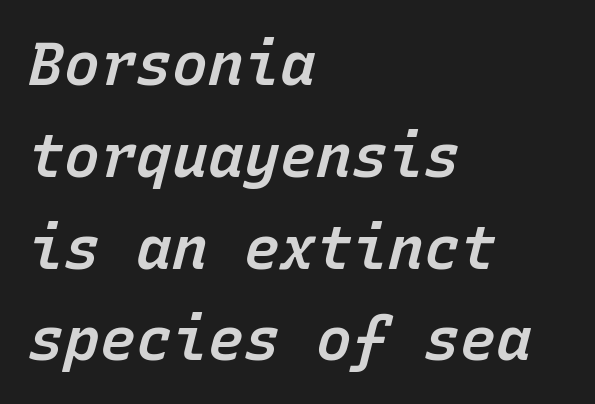
{"italic": "yes", "lean": "right", "slant_degrees": 15, "bold": "semi", "weight": "semibold", "width": "normal", "stroke_contrast": "low", "x_height": "medium", "monospaced": "yes", "underline": "no", "align": "left", "line_spacing": "normal", "line_spacing_ratio": 1.53, "letter_spacing": "normal", "letter_spacing_em": 0.0, "glyph_px": 60}
